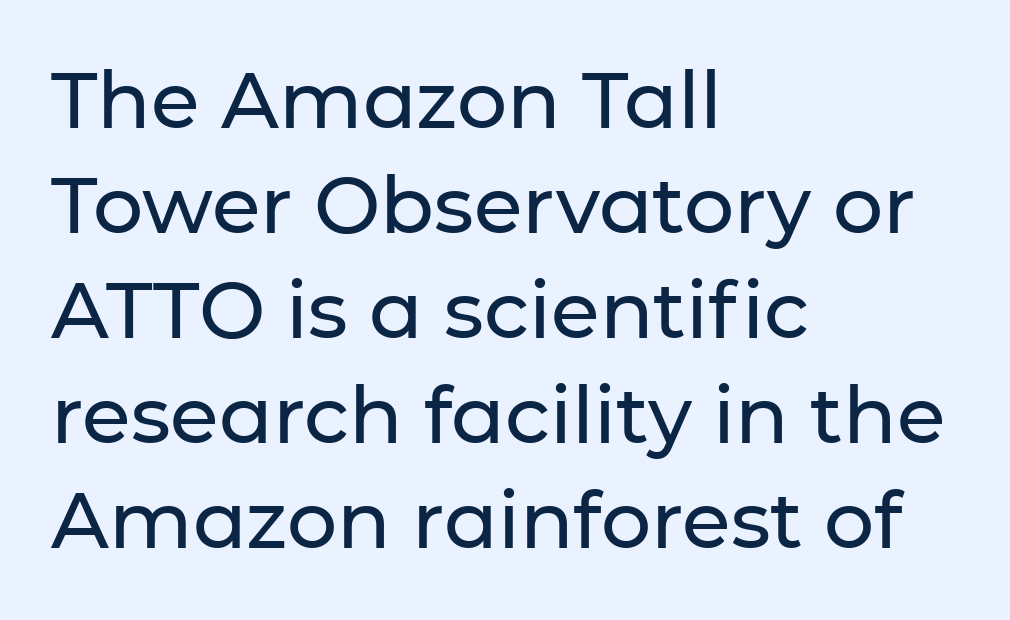
{"serif": "no", "italic": "no", "width": "normal", "stroke_contrast": "low", "x_height": "medium", "monospaced": "no", "underline": "no", "align": "left", "line_spacing": "normal", "line_spacing_ratio": 1.33, "letter_spacing": "normal", "letter_spacing_em": 0.0, "glyph_px": 79}
